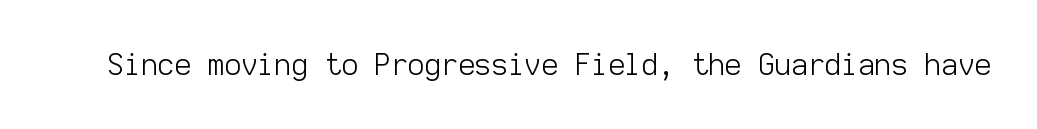
Underline: absent. Summary of weight: not heavy and not bold. Rendered with straight, roman letterforms. Between one letter and the next there's only the usual sliver of space.
